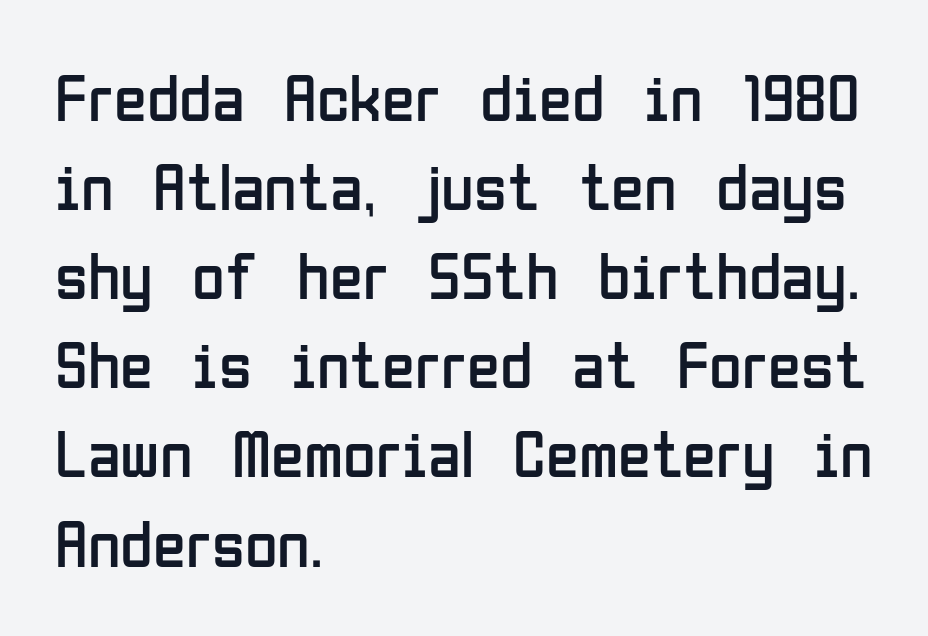
Q: Is the text bold? A: No.
Q: Is the text italic (slanted)? A: No, it is upright.
Q: Is the typeface a serif or a sans-serif typeface? A: Sans-serif.
Q: Is the text underlined? A: No.
Q: How is the paragraph aligned? A: Left-aligned.
Q: Is the spacing between letters normal or unusually wide? A: Normal.
Q: Is the spacing between lines tight, normal or loose? A: Normal.
Q: Width (condensed, normal, or wide)? A: Condensed.
Q: Stroke contrast? A: Low.
Q: x-height? A: Medium.
Q: Monospaced? A: No.
